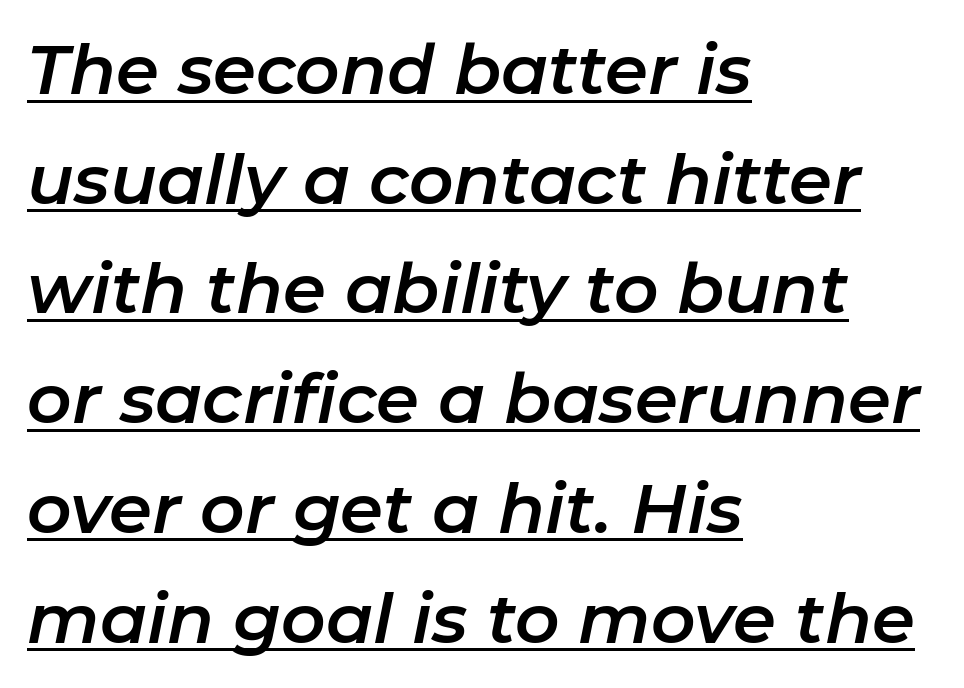
{"italic": "yes", "lean": "right", "slant_degrees": 11, "width": "normal", "stroke_contrast": "low", "x_height": "medium", "monospaced": "no", "underline": "yes", "align": "left", "line_spacing": "normal", "line_spacing_ratio": 1.59, "letter_spacing": "normal", "letter_spacing_em": 0.0, "glyph_px": 69}
